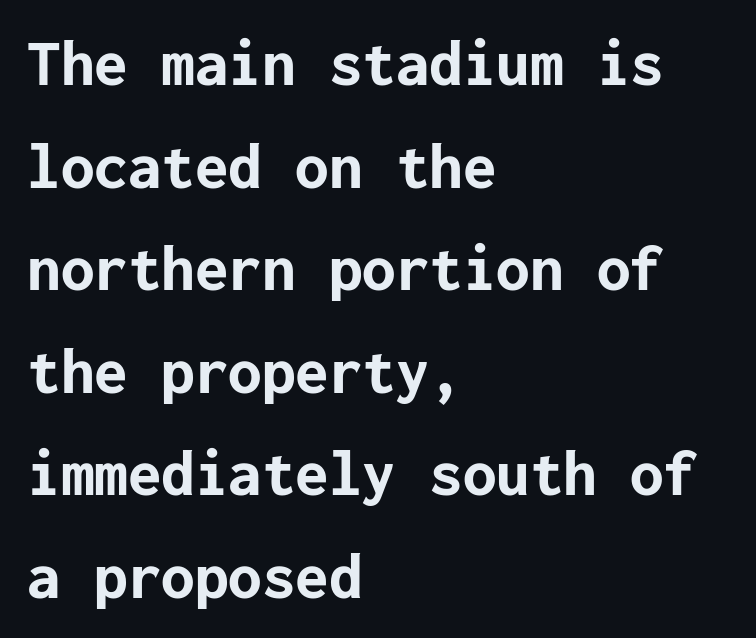
{"serif": "no", "italic": "no", "bold": "yes", "weight": "bold", "width": "normal", "stroke_contrast": "low", "x_height": "medium", "underline": "no", "align": "left", "line_spacing": "normal", "line_spacing_ratio": 1.53, "letter_spacing": "normal", "letter_spacing_em": 0.0, "glyph_px": 67}
